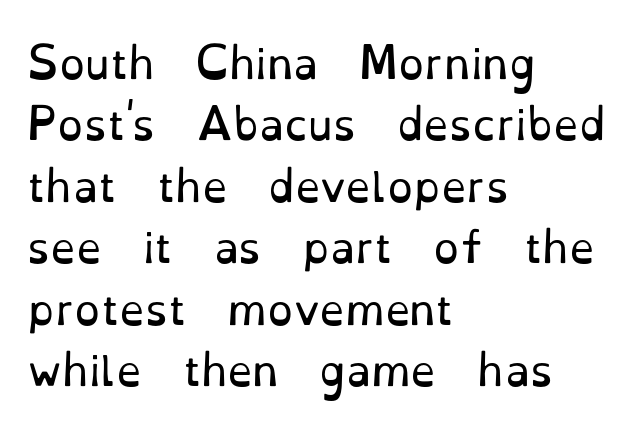
{"italic": "no", "bold": "no", "weight": "regular", "width": "normal", "stroke_contrast": "low", "x_height": "small", "monospaced": "no", "underline": "no", "align": "left", "line_spacing": "normal", "line_spacing_ratio": 1.5, "letter_spacing": "normal", "letter_spacing_em": 0.0, "glyph_px": 41}
